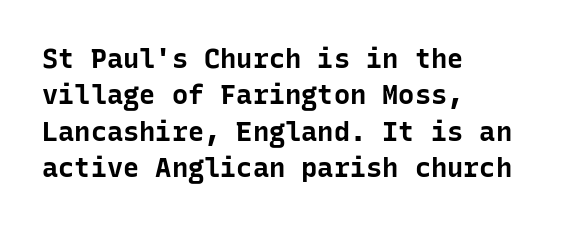
Q: Is the text bold? A: Yes.
Q: Is the text italic (slanted)? A: No, it is upright.
Q: Is the text underlined? A: No.
Q: How is the paragraph aligned? A: Left-aligned.
Q: Is the spacing between letters normal or unusually wide? A: Normal.
Q: Is the spacing between lines tight, normal or loose? A: Normal.
